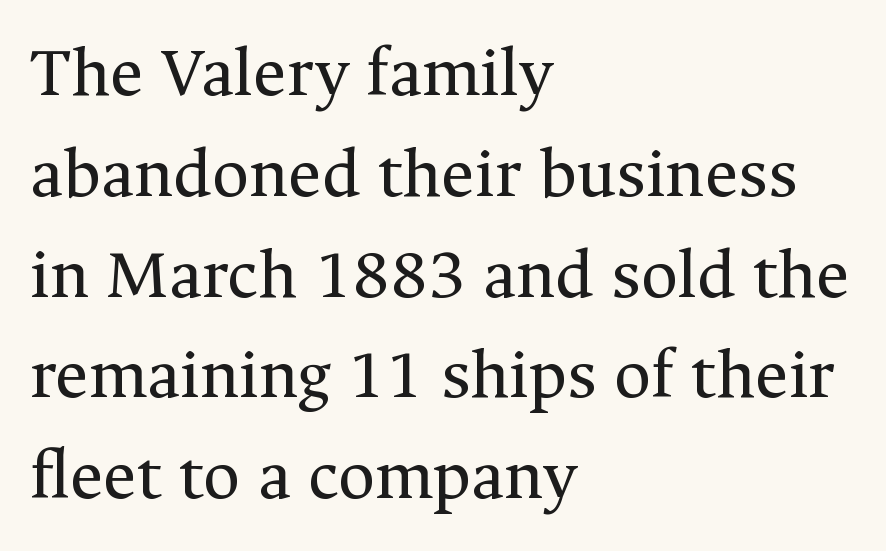
The characters display serif detailing at their extremities. The designer left line spacing at the default. A typesetter would call this zero additional tracking. Layout note: lines flush left.
